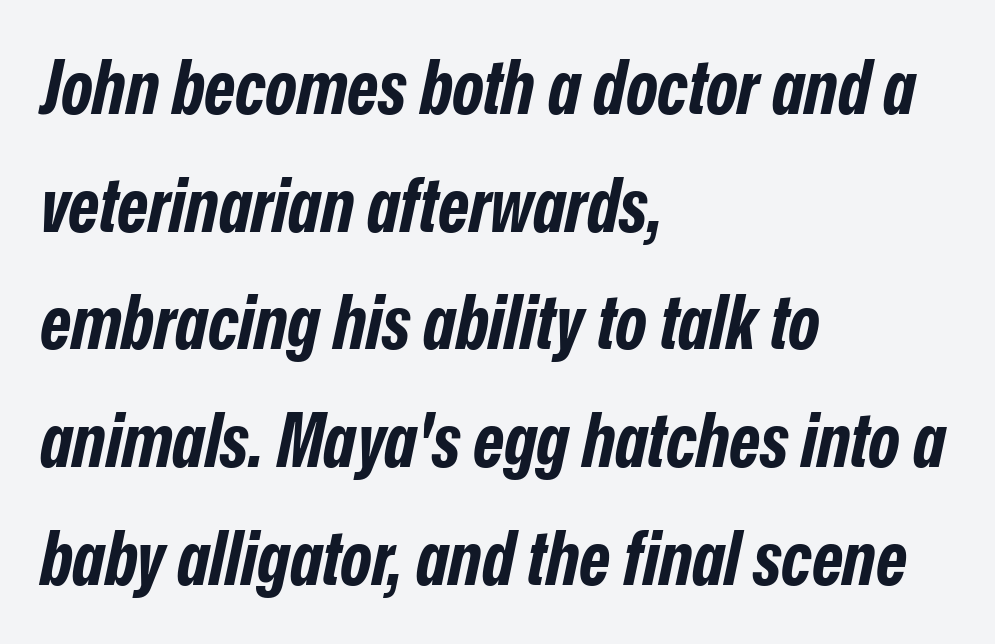
How would I describe the line gaps? Plain and ordinary. Style check: oblique. Glyph-to-glyph distance matches everyday printed text. Strong, thick strokes mark this as bold type. Alignment: flush left. Honestly, there is no underline to notice here at all.
